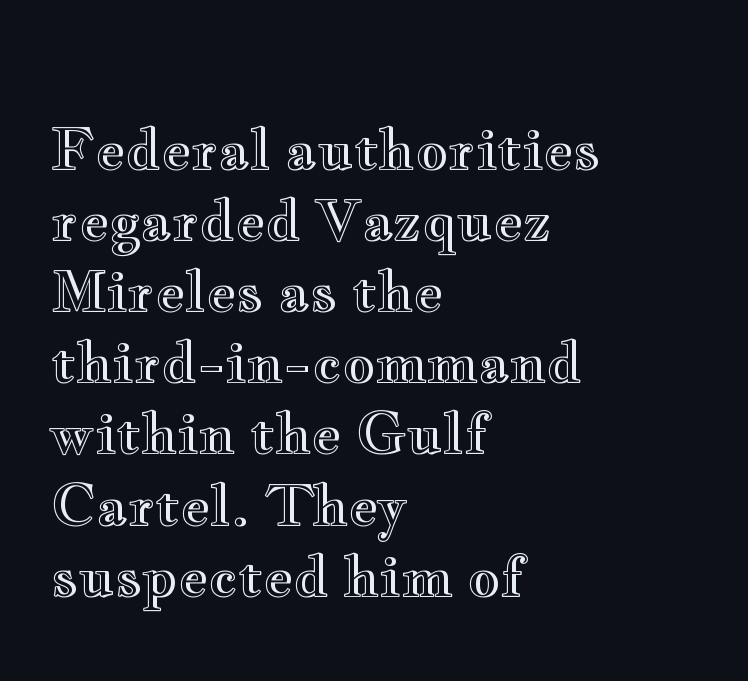
{"italic": "no", "width": "wide", "x_height": "small", "monospaced": "no", "underline": "no", "align": "left", "line_spacing": "normal", "line_spacing_ratio": 1.27, "letter_spacing": "normal", "letter_spacing_em": 0.0, "glyph_px": 56}
